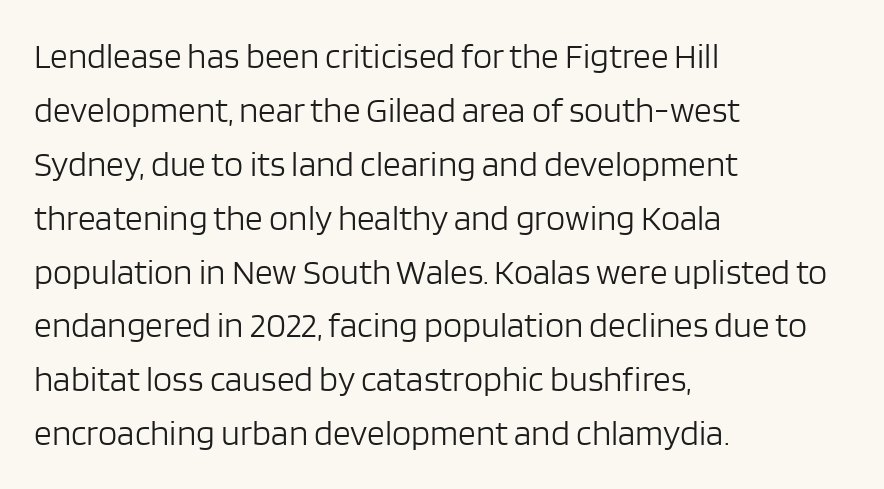
{"serif": "no", "italic": "no", "bold": "no", "weight": "light", "width": "normal", "stroke_contrast": "low", "x_height": "large", "monospaced": "no", "underline": "no", "align": "left", "line_spacing": "normal", "line_spacing_ratio": 1.54, "letter_spacing": "normal", "letter_spacing_em": 0.0, "glyph_px": 35}
